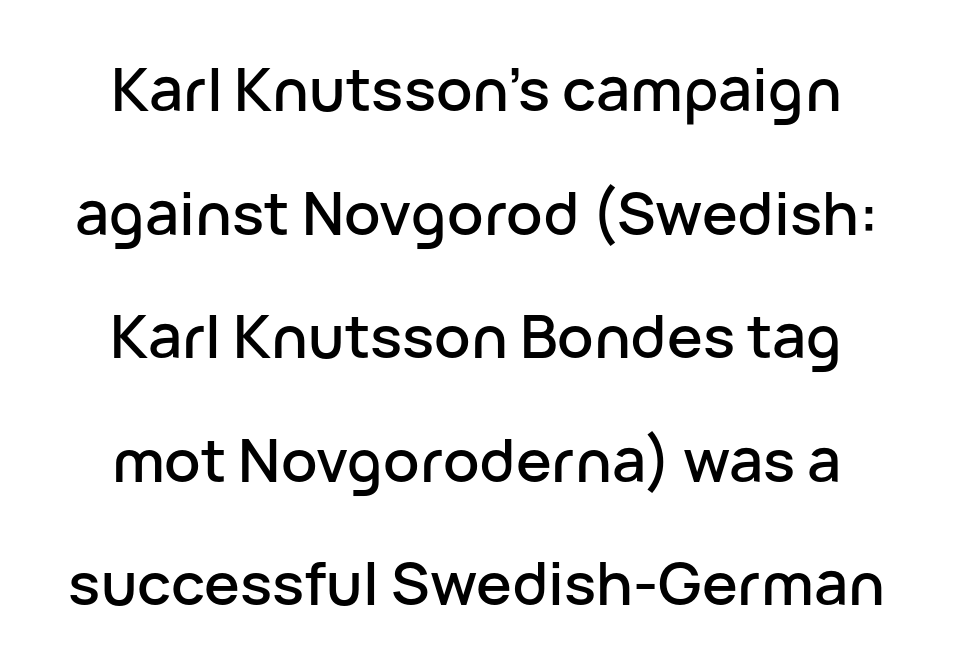
The image shows 60 px sans-serif type, upright; set centered, loose line spacing (2.06x), normal letter spacing, not underlined; low stroke contrast and a medium x-height.
